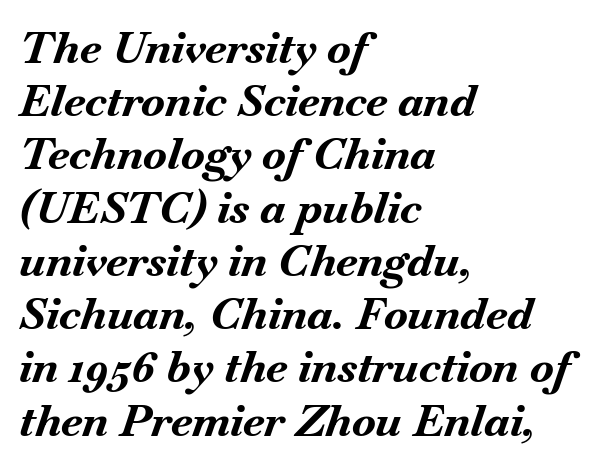
The image shows 44 px bold type, italic (leaning right); set left-aligned, line spacing 1.21x, normal letter spacing, not underlined; medium stroke contrast and a small x-height.
